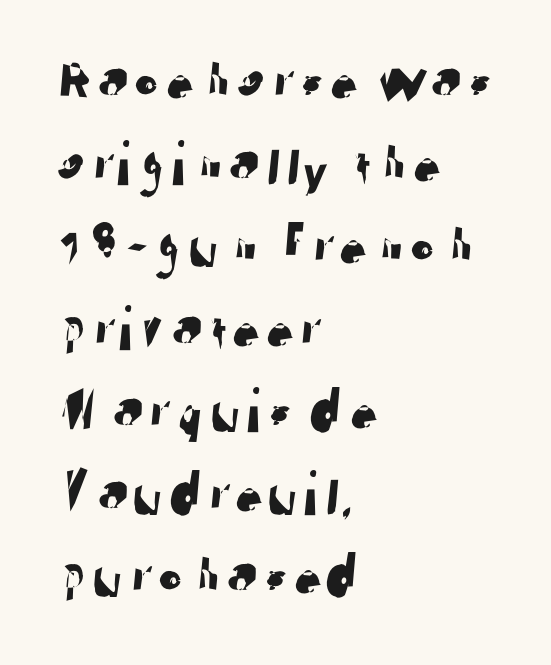
{"serif": "no", "width": "normal", "stroke_contrast": "low", "x_height": "medium", "monospaced": "no", "underline": "no", "align": "left", "line_spacing": "normal", "line_spacing_ratio": 1.29, "letter_spacing": "normal", "letter_spacing_em": 0.0, "glyph_px": 64}
